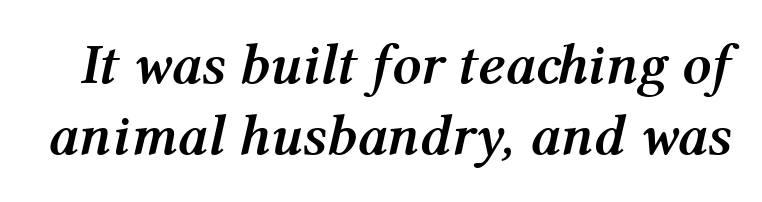
{"italic": "yes", "lean": "right", "slant_degrees": 12, "bold": "yes", "weight": "semibold", "width": "normal", "stroke_contrast": "medium", "x_height": "medium", "monospaced": "no", "underline": "no", "line_spacing": "normal", "line_spacing_ratio": 1.25, "letter_spacing": "normal", "letter_spacing_em": 0.0, "glyph_px": 57}
